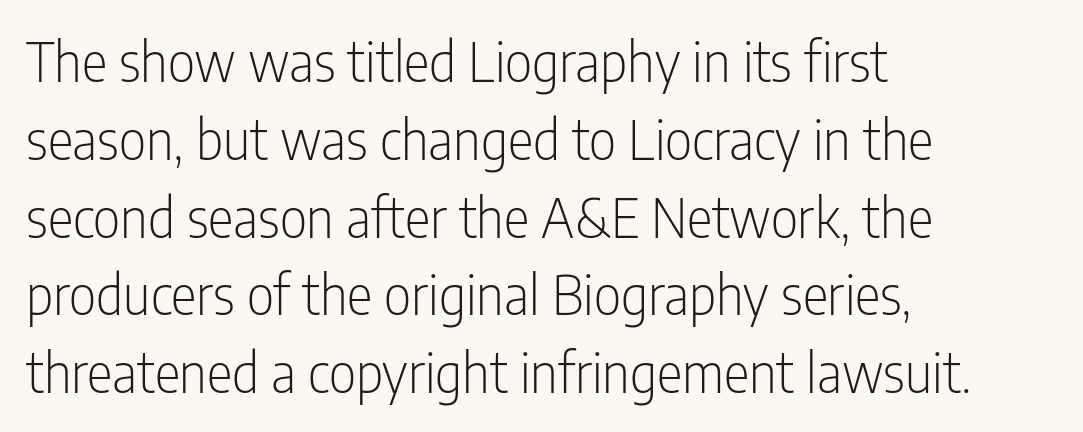
The image shows 54 px light, condensed sans-serif type, upright; set left-aligned, normal line spacing (1.44x), normal letter spacing, not underlined; low stroke contrast and a medium x-height.
